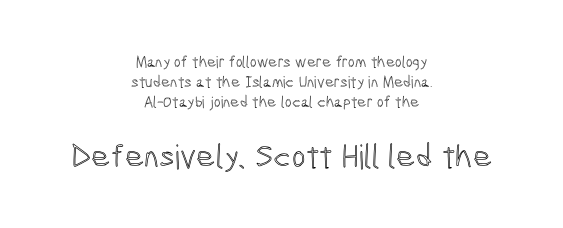
Character widths vary here, with narrow letters taking less room than wide ones. This sample uses plain, unmodified letter spacing. The paragraph has two soft edges and a firm central axis. A clean baseline with only descenders dipping below it. The letters in the lower block stand taller than those in the block above.
